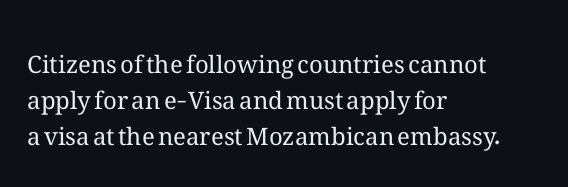
{"italic": "no", "bold": "no", "underline": "no", "align": "left", "line_spacing": "normal", "line_spacing_ratio": 1.5, "letter_spacing": "normal", "letter_spacing_em": 0.0, "glyph_px": 24}
